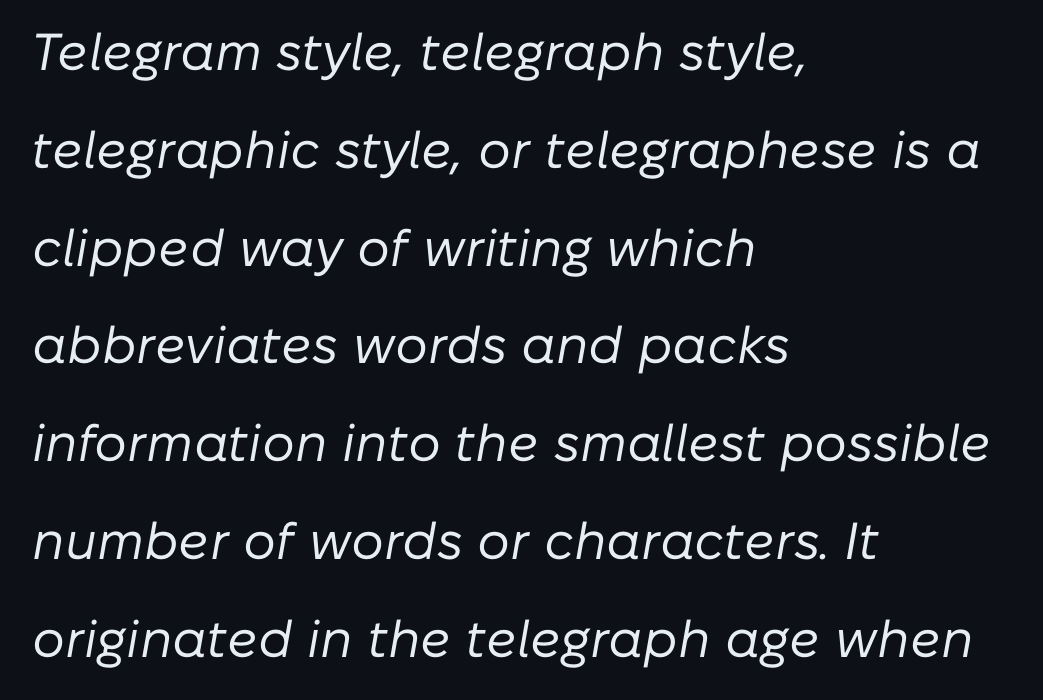
The image shows 52 px regular-weight type, italic (leaning right); set left-aligned, line spacing 1.88x, normal letter spacing, not underlined; low stroke contrast and a medium x-height.
